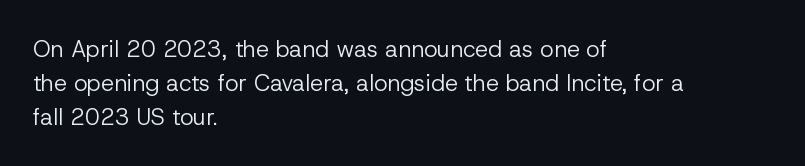
The image shows 23 px text type, upright; set left-aligned, normal line spacing (1.47x), normal letter spacing, not underlined.
